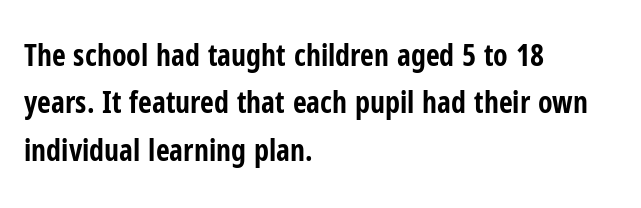
Is there any slant? The stems are plumb. Font category for this specimen: sans-serif. Caption: bold face, heavy strokes. Words float on clear page, feet unadorned. The face used here is proportionally spaced, like ordinary book or web type.
